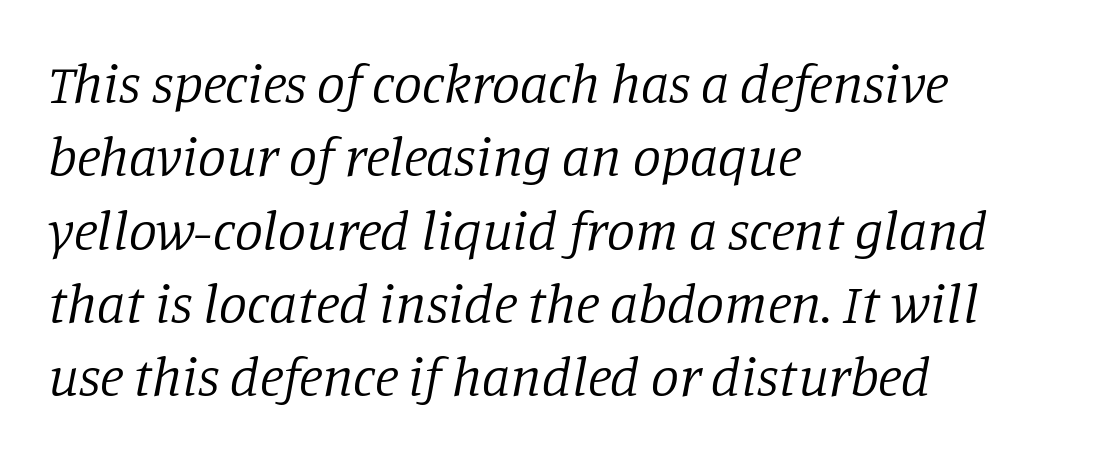
Q: Is the text bold? A: No.
Q: Is the text italic (slanted)? A: Yes, it leans right by about 11 degrees.
Q: Is the typeface a serif or a sans-serif typeface? A: Serif.
Q: Is the text underlined? A: No.
Q: How is the paragraph aligned? A: Left-aligned.
Q: Is the spacing between letters normal or unusually wide? A: Normal.
Q: Is the spacing between lines tight, normal or loose? A: Normal.
Q: Width (condensed, normal, or wide)? A: Normal.
Q: Stroke contrast? A: Low.
Q: x-height? A: Large.
Q: Monospaced? A: No.
